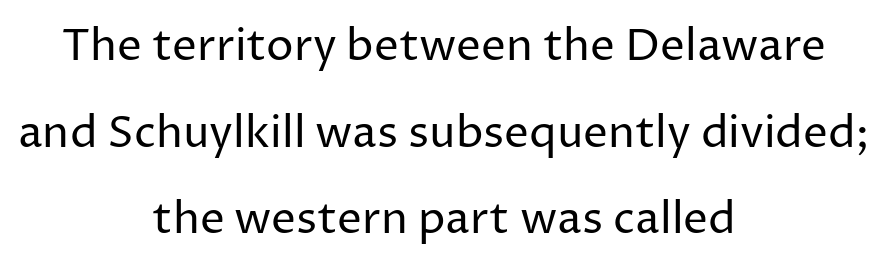
Q: Is the text bold? A: No.
Q: Is the text italic (slanted)? A: No, it is upright.
Q: Is the typeface a serif or a sans-serif typeface? A: Sans-serif.
Q: Is the text underlined? A: No.
Q: How is the paragraph aligned? A: Centered.
Q: Is the spacing between letters normal or unusually wide? A: Normal.
Q: Is the spacing between lines tight, normal or loose? A: Loose.
Q: Width (condensed, normal, or wide)? A: Normal.
Q: Stroke contrast? A: Low.
Q: x-height? A: Medium.
Q: Monospaced? A: No.
